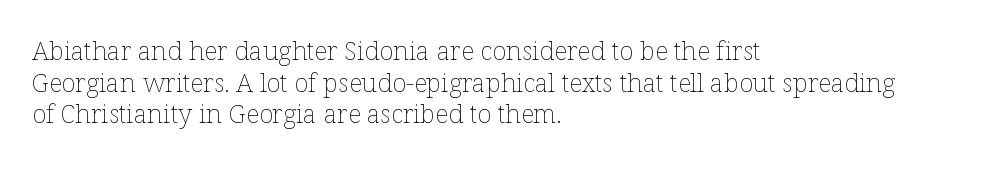
The image shows 26 px text type, upright; set left-aligned, line spacing 1.22x, normal letter spacing, not underlined.
